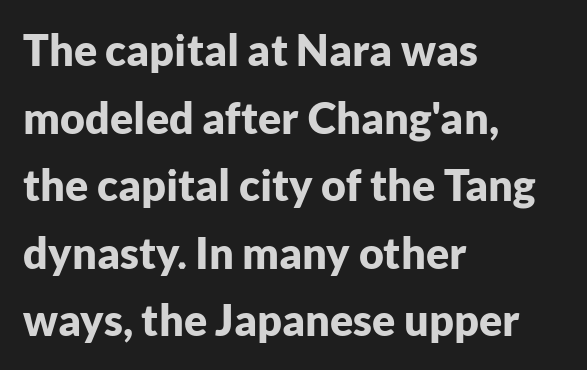
The tracking reads as untouched default to a designer's eye. Interline gaps are of average width in this sample. Does the weight exceed regular? Yes, all the way to bold. The compositor pushed each line to the left boundary. Ordinary non-slanted type is in use.
